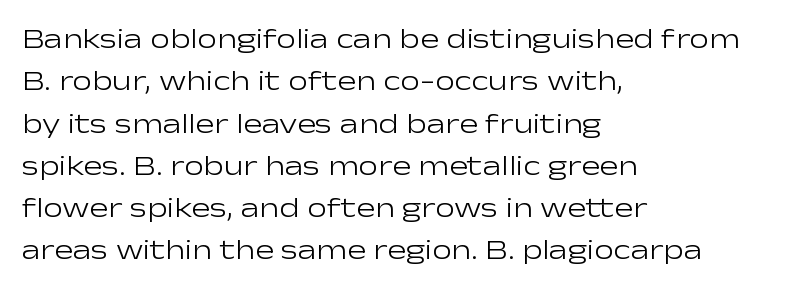
The image shows 28 px light, wide sans-serif type, upright; set left-aligned, normal line spacing (1.51x), normal letter spacing, not underlined; low stroke contrast and a medium x-height.
